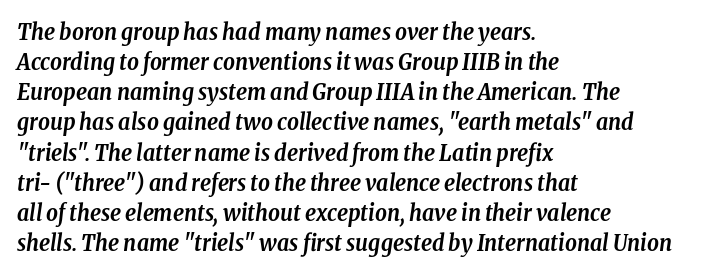
The image shows 23 px bold type, italic (leaning right); set left-aligned, normal line spacing (1.31x), normal letter spacing, not underlined.
